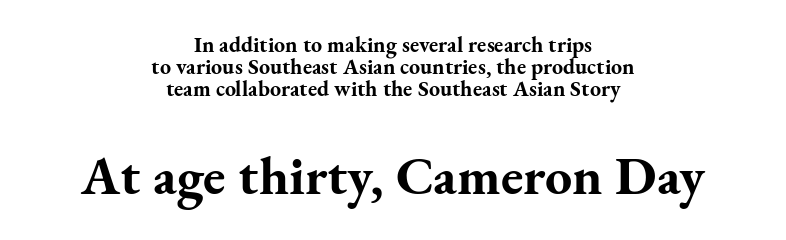
The letters carry serifs — small finishing strokes at the ends of their stems. The rag falls on both sides of this text block equally. Visually, the bottom section dominates because its glyphs are scaled up. The specimen reads as upright at a glance.
